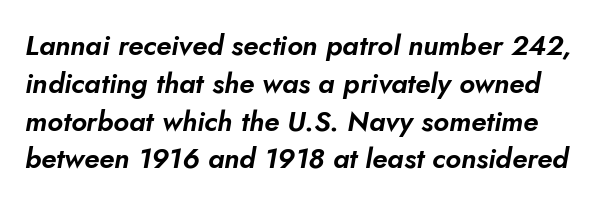
Any mark beneath the type? The region is blank. What stands out about the letter spacing? Nothing — it is the standard amount. Proportional: the letters do not fall into vertical columns. Regular leading.
